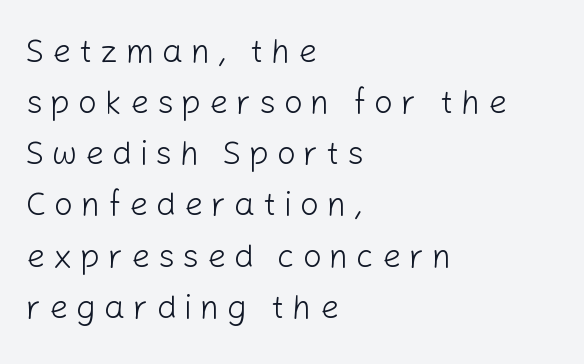
{"serif": "no", "italic": "no", "bold": "no", "weight": "light", "width": "normal", "stroke_contrast": "low", "x_height": "medium", "monospaced": "no", "underline": "no", "align": "left", "line_spacing": "normal", "line_spacing_ratio": 1.55, "letter_spacing": "wide", "letter_spacing_em": 0.24, "glyph_px": 33}
